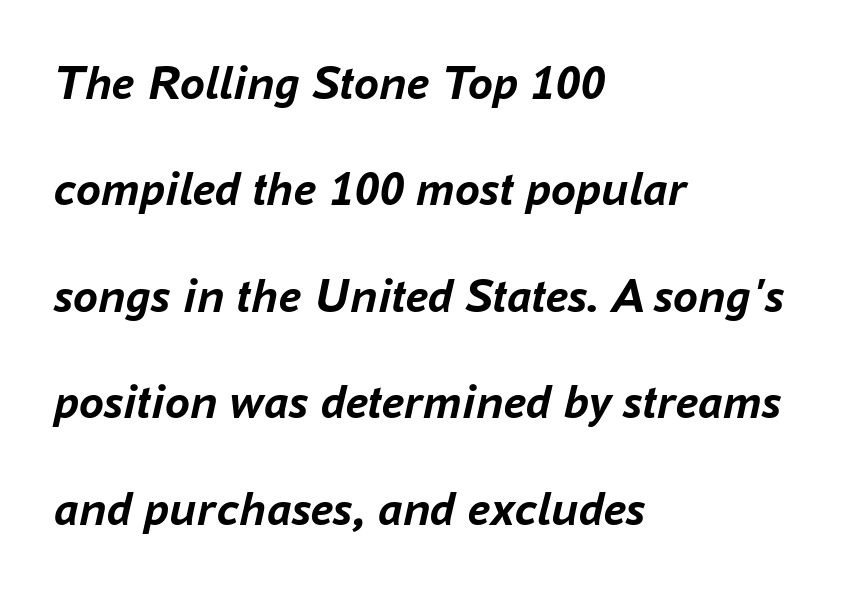
{"italic": "yes", "lean": "right", "slant_degrees": 16, "bold": "yes", "weight": "semibold", "width": "normal", "stroke_contrast": "low", "x_height": "medium", "monospaced": "no", "underline": "no", "align": "left", "line_spacing": "loose", "line_spacing_ratio": 2.13, "letter_spacing": "normal", "letter_spacing_em": 0.0, "glyph_px": 50}
